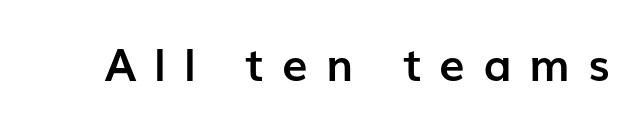
{"serif": "no", "italic": "no", "bold": "yes", "weight": "semibold", "width": "normal", "stroke_contrast": "low", "x_height": "medium", "monospaced": "no", "underline": "no", "letter_spacing": "wide", "letter_spacing_em": 0.41, "glyph_px": 45}
